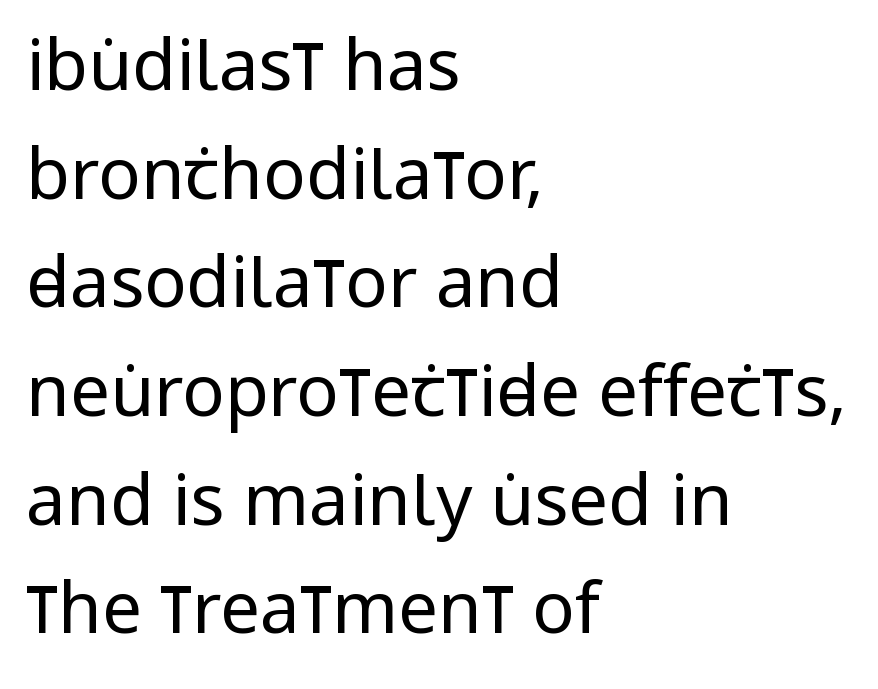
The image shows 71 px regular-weight, condensed sans-serif type, upright; set left-aligned, normal line spacing (1.53x), normal letter spacing, not underlined; low stroke contrast and a large x-height.
